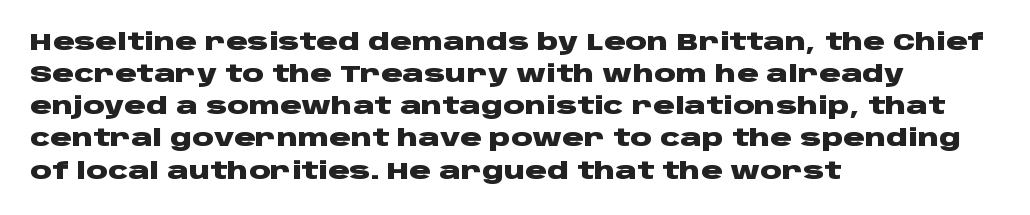
{"italic": "no", "bold": "yes", "underline": "no", "align": "left", "line_spacing": "normal", "line_spacing_ratio": 1.34, "letter_spacing": "normal", "letter_spacing_em": 0.0, "glyph_px": 24}
